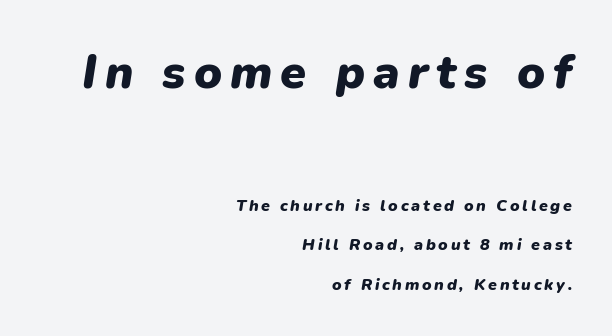
Q: Is the text bold? A: Yes.
Q: Is the text italic (slanted)? A: Yes, it leans right by about 9 degrees.
Q: Is the text underlined? A: No.
Q: How is the paragraph aligned? A: Right-aligned.
Q: Is the spacing between lines tight, normal or loose? A: Loose.
Q: Which block of text is set in a larger size, the first (top) or the second (bottom)? A: The first (top) one.
Q: Width (condensed, normal, or wide)? A: Normal.
Q: Stroke contrast? A: Low.
Q: x-height? A: Medium.
Q: Monospaced? A: No.
